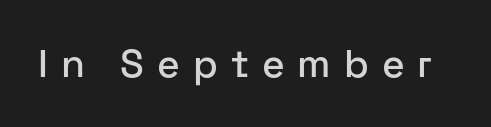
Q: Is the text italic (slanted)? A: No, it is upright.
Q: Is the typeface a serif or a sans-serif typeface? A: Sans-serif.
Q: Is the text underlined? A: No.
Q: Is the spacing between letters normal or unusually wide? A: Unusually wide.
Q: Width (condensed, normal, or wide)? A: Normal.
Q: Stroke contrast? A: Low.
Q: x-height? A: Medium.
Q: Monospaced? A: No.
